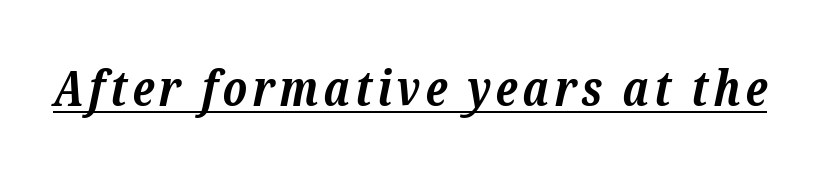
Q: Is the text bold? A: Yes.
Q: Is the text italic (slanted)? A: Yes, it leans right by about 12 degrees.
Q: Is the typeface a serif or a sans-serif typeface? A: Serif.
Q: Is the text underlined? A: Yes.
Q: Width (condensed, normal, or wide)? A: Normal.
Q: Stroke contrast? A: Low.
Q: x-height? A: Medium.
Q: Monospaced? A: No.
